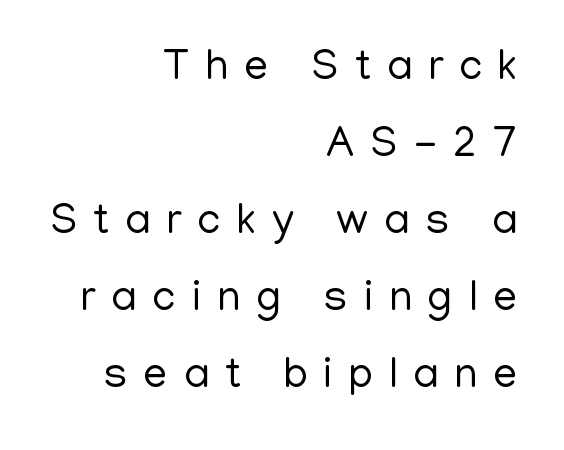
The image shows 43 px regular-weight sans-serif type, upright; set right-aligned, line spacing 1.79x, unusually wide letter spacing (+0.37 em), not underlined; low stroke contrast and a medium x-height.
